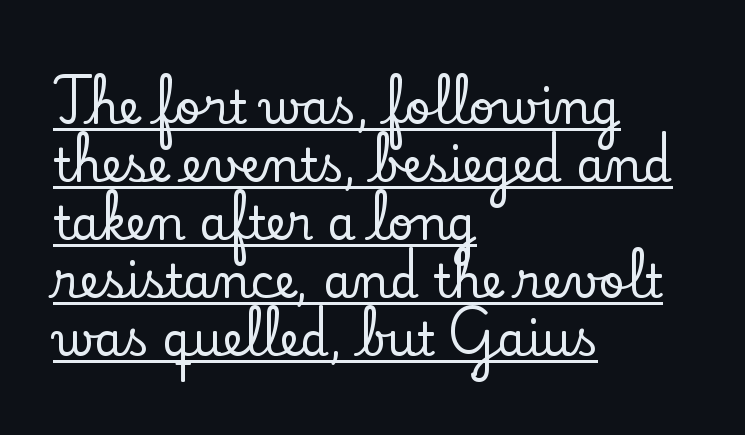
The image shows 46 px serif type, upright; set left-aligned, normal line spacing (1.26x), normal letter spacing, underlined; low stroke contrast and a small x-height.
